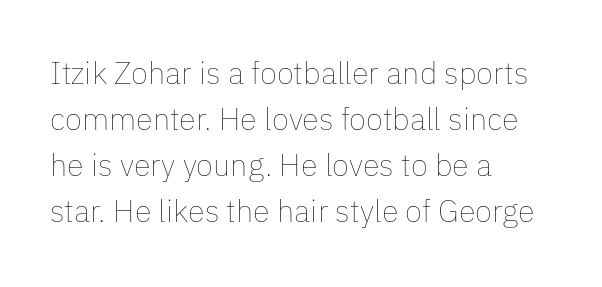
The lines sit at an ordinary, default distance from one another. The passage shown is typed in a proportional face where columns would drift. The type is set solid horizontally, with unmodified tracking. Notice how the passage keeps a crisp vertical edge on the left only. No chunkiness to these letters — they're not bold.
